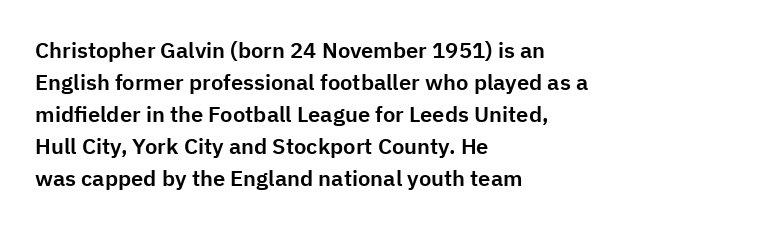
Left-aligned paragraph, ragged on the right. Rendered with straight, roman letterforms. Successive baselines arrive at the customary interval. Descenders are the only things crossing below the line. Is the letter spacing exaggerated? No — it looks like the ordinary default.
